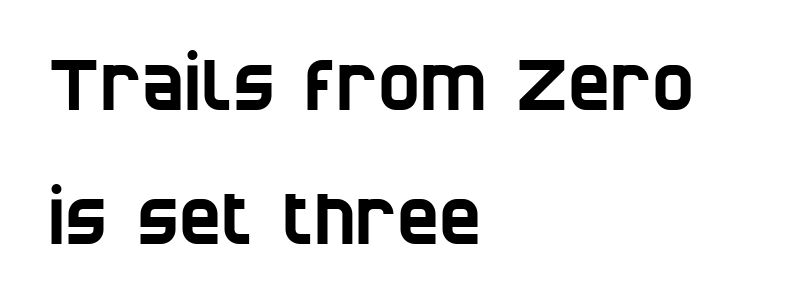
The space beneath each line is pristine and unruled. Does the copy run flush right? No — it runs flush left. Students, note that the glyphs here touch the page at normal intervals. Type style note: lacks serifs.
